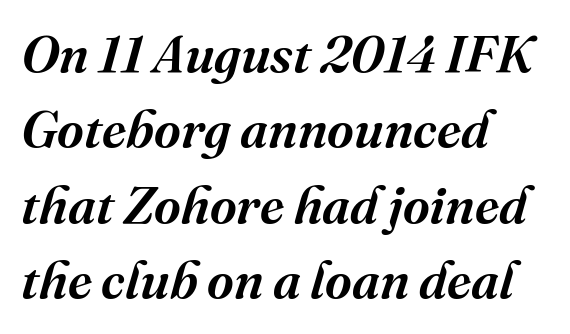
The image shows 52 px semibold serif type, italic (leaning right); set left-aligned, normal line spacing (1.45x), normal letter spacing, not underlined; medium stroke contrast and a medium x-height.
